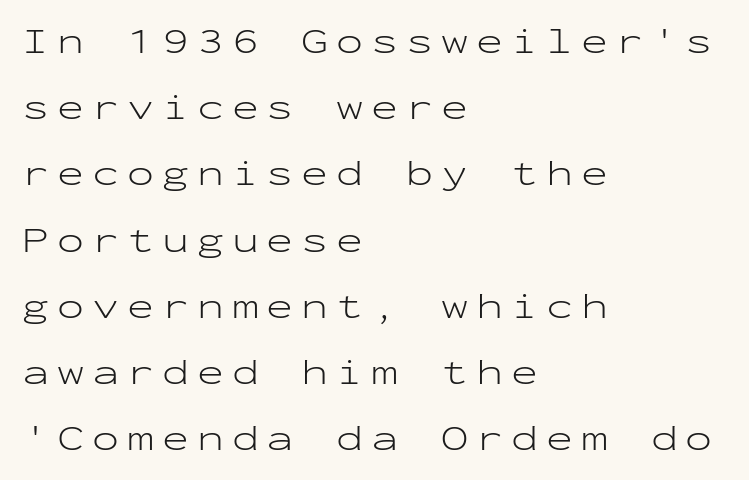
Q: Is the text bold? A: No.
Q: Is the text italic (slanted)? A: No, it is upright.
Q: Is the typeface a serif or a sans-serif typeface? A: Sans-serif.
Q: Is the text underlined? A: No.
Q: How is the paragraph aligned? A: Left-aligned.
Q: Is the spacing between letters normal or unusually wide? A: Unusually wide.
Q: Width (condensed, normal, or wide)? A: Wide.
Q: Stroke contrast? A: Low.
Q: x-height? A: Medium.
Q: Monospaced? A: Yes.
